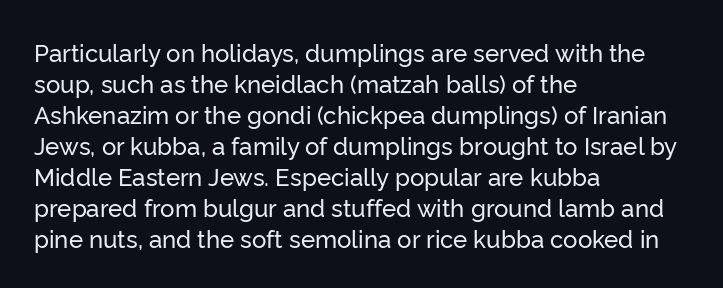
{"italic": "no", "underline": "no", "align": "left", "line_spacing": "normal", "line_spacing_ratio": 1.29, "letter_spacing": "normal", "letter_spacing_em": 0.0, "glyph_px": 24}
